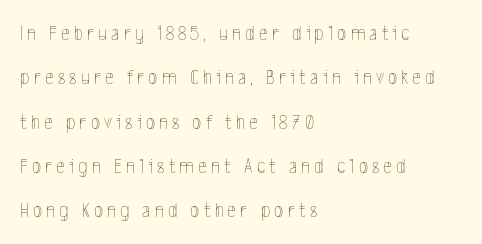
A clean baseline with only descenders dipping below it. The lines are spread far apart with generous leading. Unlike italic type, these characters show no tilt at all. Unbolded letterforms with no extra heft.
